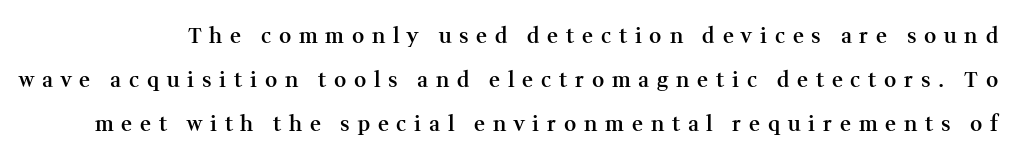
Q: Is the text bold? A: Semi-bold.
Q: Is the text italic (slanted)? A: No, it is upright.
Q: Is the text underlined? A: No.
Q: Is the spacing between letters normal or unusually wide? A: Unusually wide.
Q: Is the spacing between lines tight, normal or loose? A: Loose.
